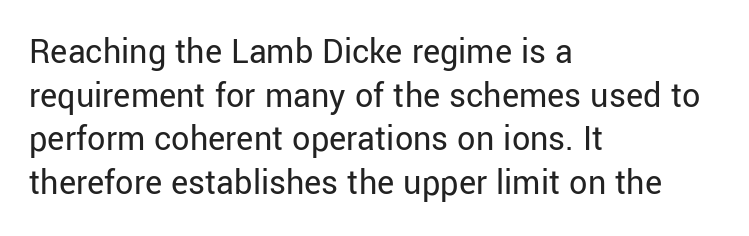
Q: Is the text bold? A: No.
Q: Is the text italic (slanted)? A: No, it is upright.
Q: Is the typeface a serif or a sans-serif typeface? A: Sans-serif.
Q: Is the text underlined? A: No.
Q: How is the paragraph aligned? A: Left-aligned.
Q: Is the spacing between letters normal or unusually wide? A: Normal.
Q: Width (condensed, normal, or wide)? A: Normal.
Q: Stroke contrast? A: Low.
Q: x-height? A: Medium.
Q: Monospaced? A: No.
